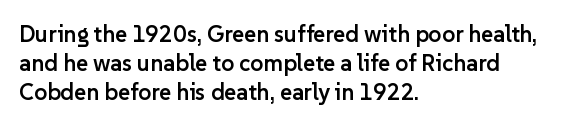
Q: Is the text bold? A: Semi-bold.
Q: Is the text italic (slanted)? A: No, it is upright.
Q: Is the text underlined? A: No.
Q: How is the paragraph aligned? A: Left-aligned.
Q: Is the spacing between letters normal or unusually wide? A: Normal.
Q: Is the spacing between lines tight, normal or loose? A: Normal.
